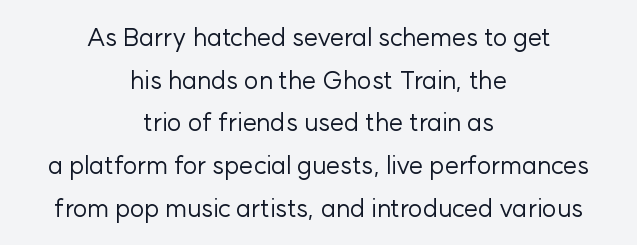
Q: Is the text bold? A: No.
Q: Is the text italic (slanted)? A: No, it is upright.
Q: Is the text underlined? A: No.
Q: How is the paragraph aligned? A: Centered.
Q: Is the spacing between letters normal or unusually wide? A: Normal.
